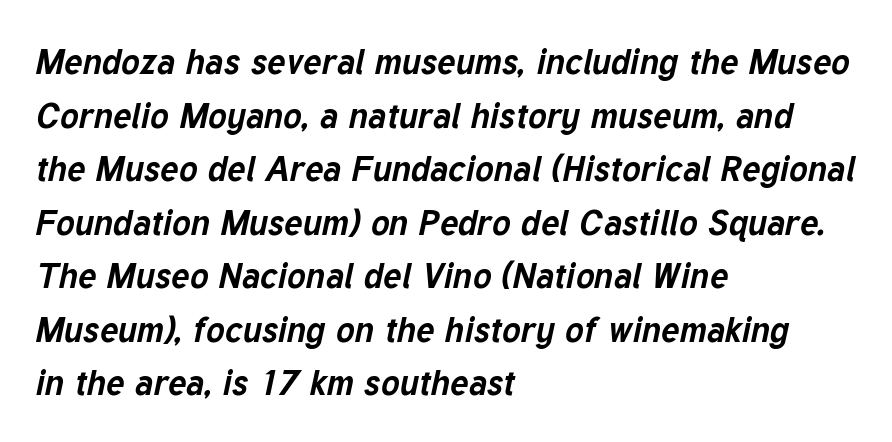
The horizontal fit of the characters is conventional and even. Note the varied advance widths — an 'i' is clearly narrower than an 'm'. The ragged edge is on the right, which tells us the setting is flush left. The specimen reads as italic at a glance.
